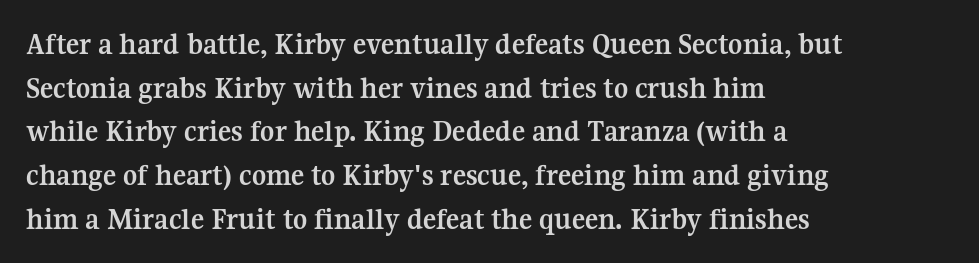
The image shows 31 px semibold serif type, upright; set left-aligned, normal line spacing (1.41x), normal letter spacing, not underlined; medium stroke contrast and a medium x-height.
